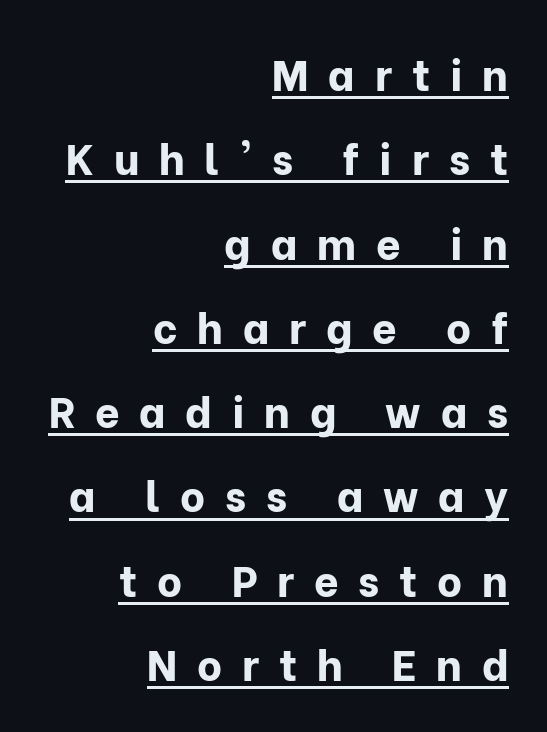
The typesetter has applied underlining to the passage shown. Each new line begins a long way beneath the previous one. In terms of letterform style, serifs are entirely absent. Think of a printed novel: that variable character pitch is what you see here. The paragraph has a hard right edge and a soft left edge.
